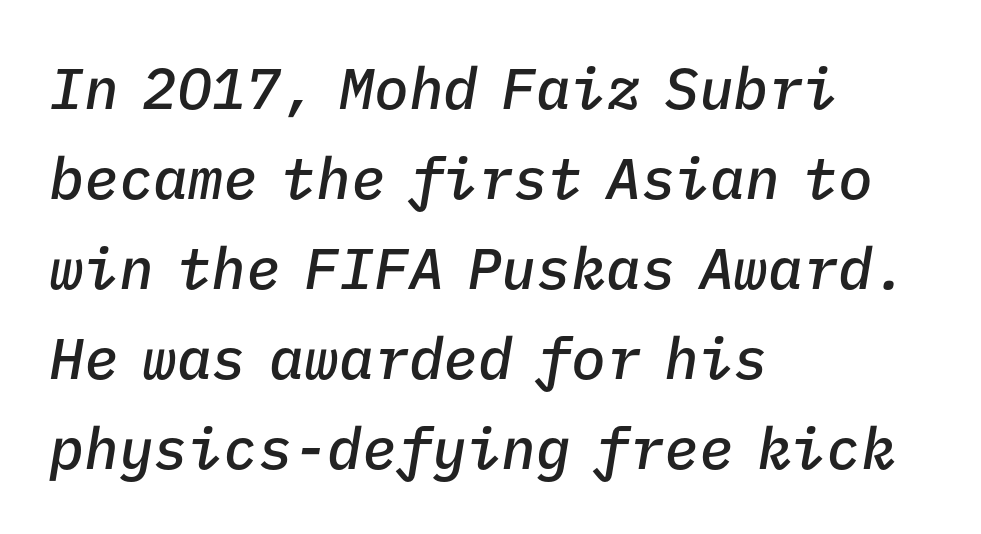
The rendering uses a moderate line-height, typical for paragraphs. The strokes are fattened partway — semibold, not bold. Is the type slanted? Yes — the strokes lean at a clear angle. Horizontal alignment here is leftward, the default for most running prose. Only glyphs here, with clear space below each row. The rendering uses typewriter-style spacing with identical character cells.
